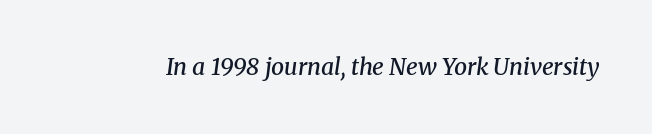
{"italic": "yes", "lean": "right", "slant_degrees": 8, "bold": "semi", "underline": "no", "letter_spacing": "normal", "letter_spacing_em": 0.0, "glyph_px": 23}
